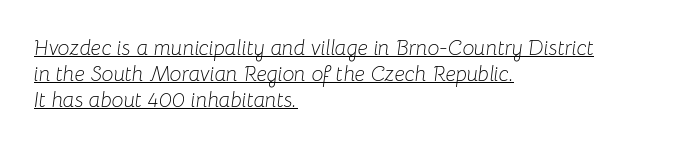
Whoever set this chose a conventional vertical rhythm. The whole block is typeset with a tilt. Words appear dense and cohesive because spacing is normal. The passage is arranged the way most books set body copy — flush left. The specimen includes a rule beneath the text block's lines.
